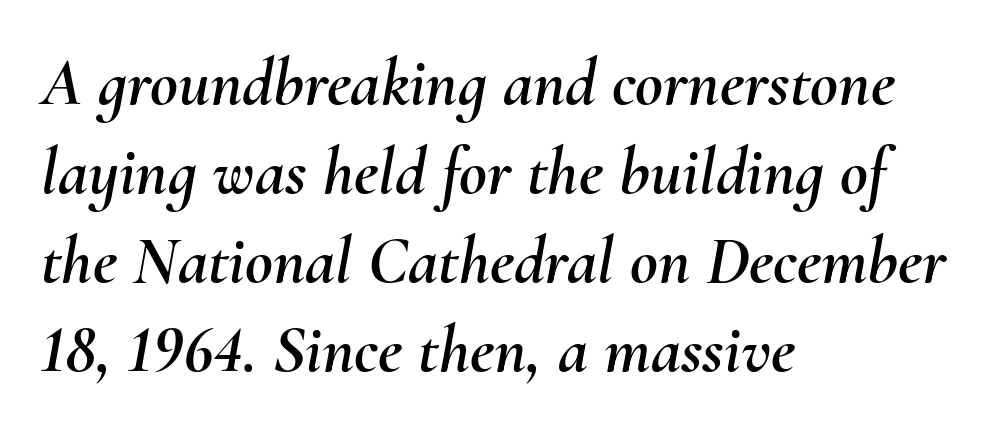
{"italic": "yes", "lean": "right", "slant_degrees": 10, "width": "normal", "stroke_contrast": "medium", "x_height": "small", "monospaced": "no", "underline": "no", "align": "left", "line_spacing": "normal", "line_spacing_ratio": 1.31, "letter_spacing": "normal", "letter_spacing_em": 0.0, "glyph_px": 68}
